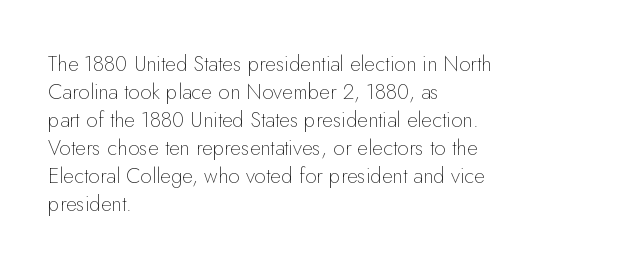
Q: Is the text bold? A: No.
Q: Is the text italic (slanted)? A: No, it is upright.
Q: Is the text underlined? A: No.
Q: How is the paragraph aligned? A: Left-aligned.
Q: Is the spacing between letters normal or unusually wide? A: Normal.
Q: Is the spacing between lines tight, normal or loose? A: Normal.
